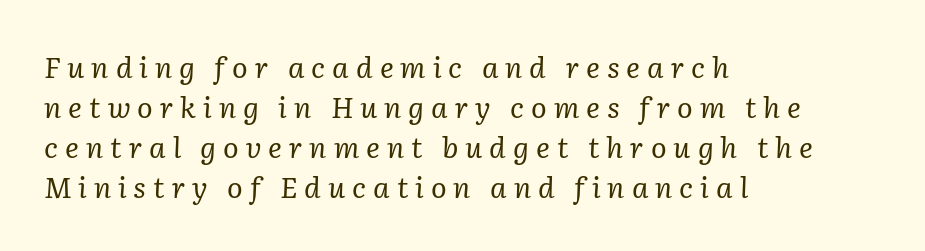
Q: Is the text bold? A: No.
Q: Is the text italic (slanted)? A: Yes, it leans right by about 2 degrees.
Q: Is the typeface a serif or a sans-serif typeface? A: Serif.
Q: Is the text underlined? A: No.
Q: How is the paragraph aligned? A: Left-aligned.
Q: Is the spacing between letters normal or unusually wide? A: Unusually wide.
Q: Is the spacing between lines tight, normal or loose? A: Normal.
Q: Width (condensed, normal, or wide)? A: Normal.
Q: Stroke contrast? A: Low.
Q: x-height? A: Medium.
Q: Monospaced? A: No.
